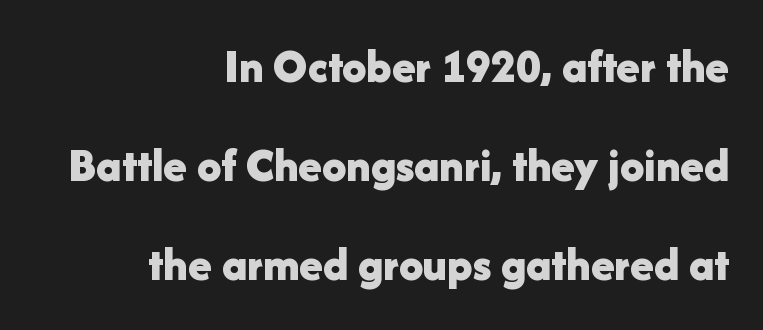
The image shows 48 px bold sans-serif type, upright; set right-aligned, loose line spacing (2.06x), normal letter spacing, not underlined; low stroke contrast and a medium x-height.
